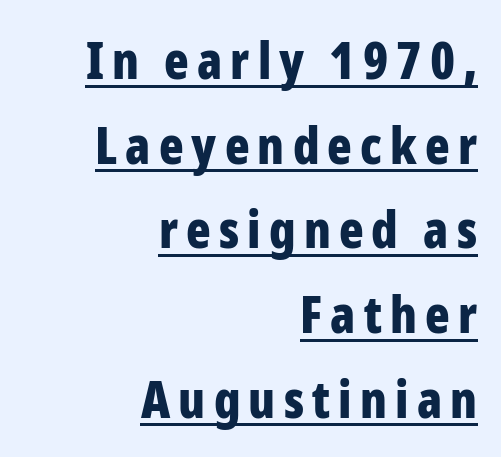
Designer's note — italics off, roman on. The face used here is proportionally spaced, like ordinary book or web type. The rendering uses a bold face; every stroke is thick and dark. The type family on display is of the sans-serif kind. A flush-right, rag-left setting is used for this passage. The glyphs are accompanied by a horizontal stroke just below them.
